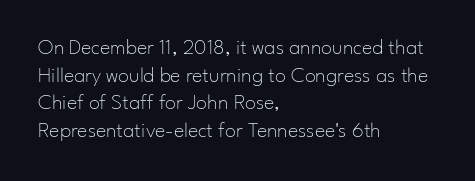
{"italic": "no", "bold": "no", "underline": "no", "align": "left", "line_spacing": "normal", "line_spacing_ratio": 1.26, "letter_spacing": "normal", "letter_spacing_em": 0.0, "glyph_px": 22}
